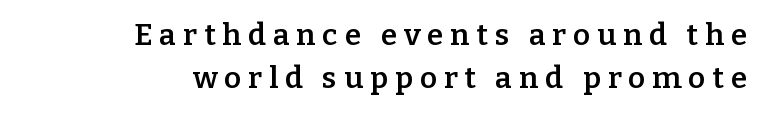
{"serif": "yes", "italic": "no", "bold": "semi", "weight": "semibold", "width": "normal", "stroke_contrast": "low", "x_height": "medium", "monospaced": "no", "underline": "no", "align": "right", "line_spacing": "normal", "line_spacing_ratio": 1.44, "letter_spacing": "wide", "letter_spacing_em": 0.23, "glyph_px": 30}
